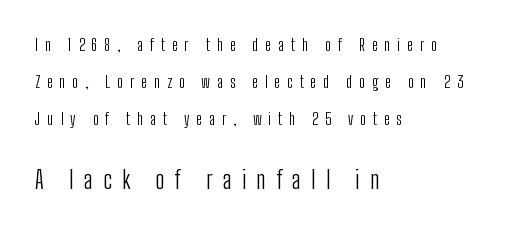
Short note: letters widely spaced. Check under the words: just untouched page. A student would notice the bottom passage is typeset larger than what precedes it. Stroke thickness stays within the range of a standard reading face or lighter. These lines are set flush left with a ragged right edge. This sample uses an upright cut, with every glyph sitting square on the baseline.
